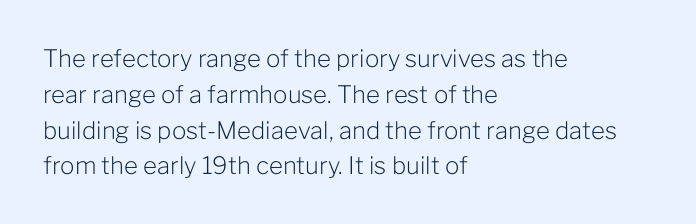
The setting favours the left margin, as ordinary paragraphs usually do. Upright lettering throughout. Letter spacing: default. No chunkiness to these letters — they're not bold.
